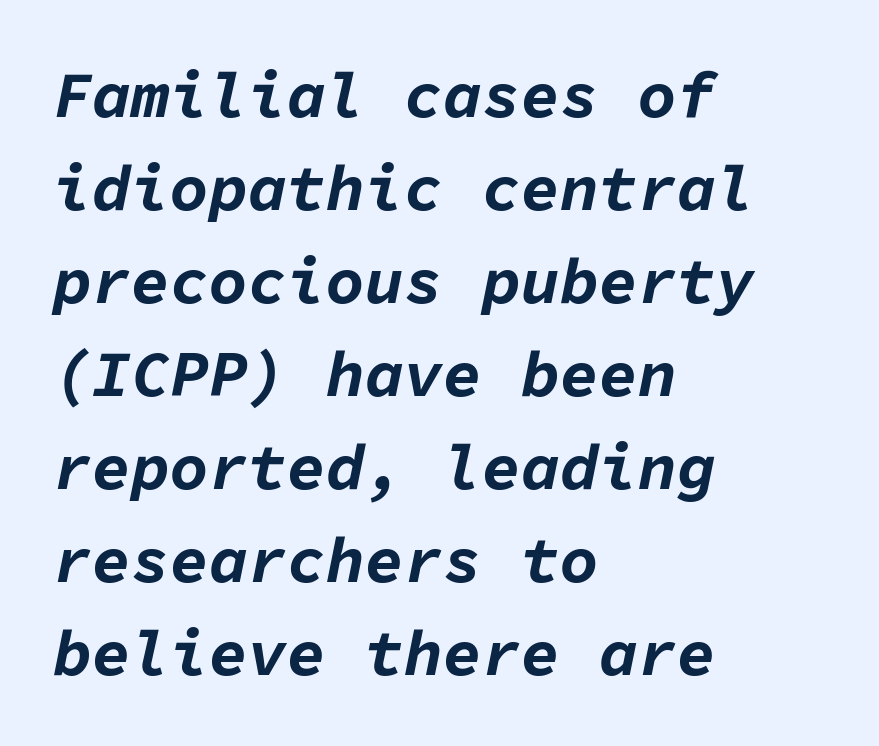
Casual observation: everything's shoved over to the left. In terms of letterspacing, this is plain default setting. Whoever set this chose a conventional vertical rhythm. No word sits above an underline.
